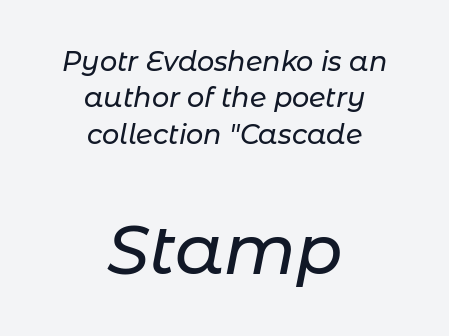
Proportional: the letters do not fall into vertical columns. One-word summary of the alignment: center. Bare-footed words on every line. This is oblique type, the kind used for emphasis or titles. Is there much room between lines? A standard amount, neither cramped nor airy.
